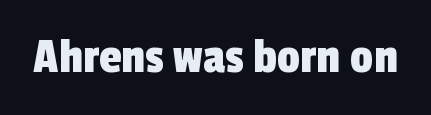
Observe the absence of serifs on each vertical stroke in this sample. Varying glyph widths throughout — classic text-font behaviour. A clean baseline with only descenders dipping below it. This rendering leaves character spacing at its baseline value.
